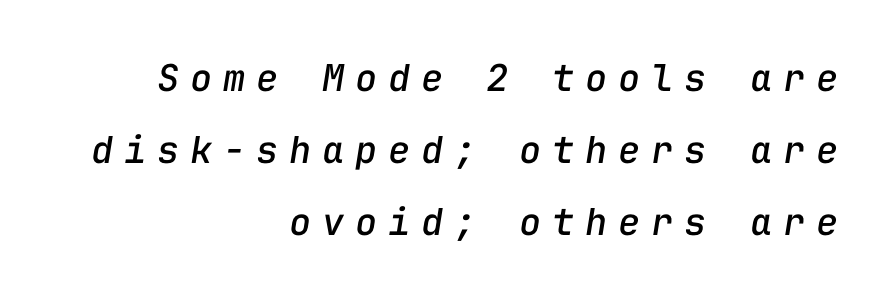
In terms of posture, this sample is oblique. Decoration check: the copy has no underline. A flush-right, rag-left setting is used for this passage. These lines are rendered in a fixed-pitch font. These lines have a slow, spaced-out rhythm from letter to letter.
